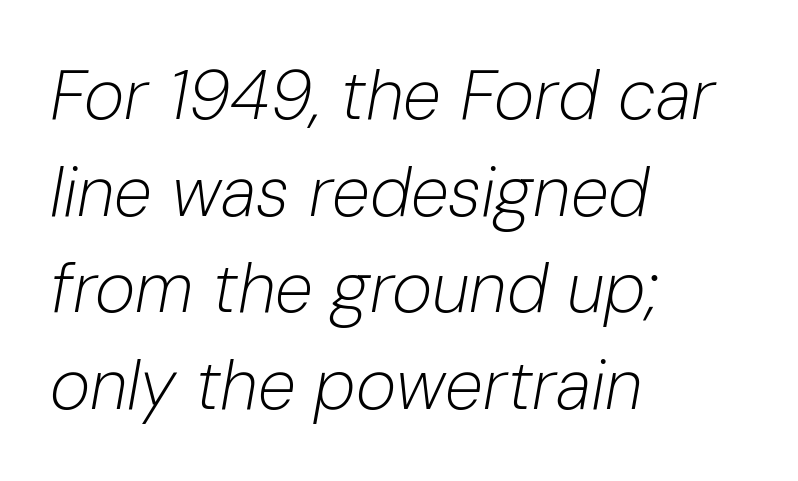
{"italic": "yes", "lean": "right", "slant_degrees": 10, "bold": "no", "weight": "light", "width": "normal", "stroke_contrast": "low", "x_height": "medium", "monospaced": "no", "underline": "no", "align": "left", "line_spacing": "normal", "line_spacing_ratio": 1.4, "letter_spacing": "normal", "letter_spacing_em": 0.0, "glyph_px": 69}
